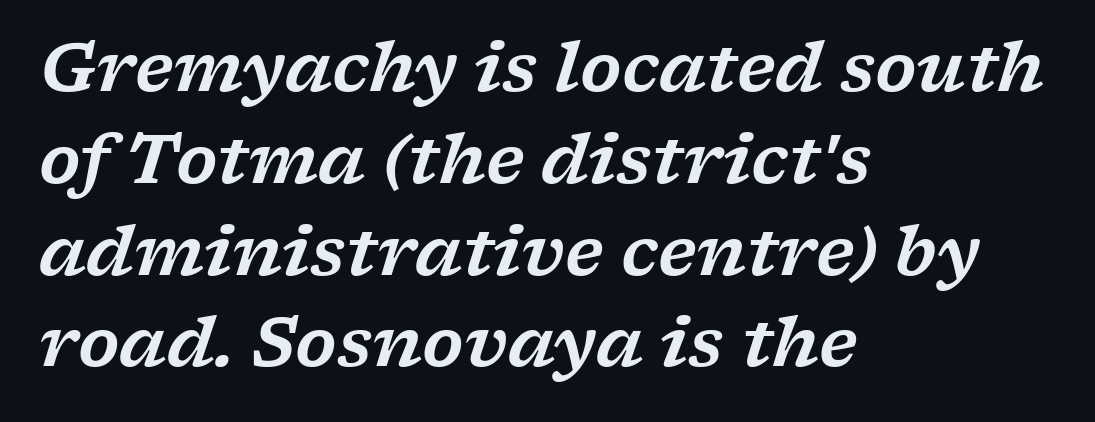
Q: Is the text italic (slanted)? A: Yes, it leans right by about 17 degrees.
Q: Is the typeface a serif or a sans-serif typeface? A: Serif.
Q: Is the text underlined? A: No.
Q: How is the paragraph aligned? A: Left-aligned.
Q: Is the spacing between letters normal or unusually wide? A: Normal.
Q: Is the spacing between lines tight, normal or loose? A: Normal.
Q: Width (condensed, normal, or wide)? A: Wide.
Q: Stroke contrast? A: Low.
Q: x-height? A: Medium.
Q: Monospaced? A: No.
